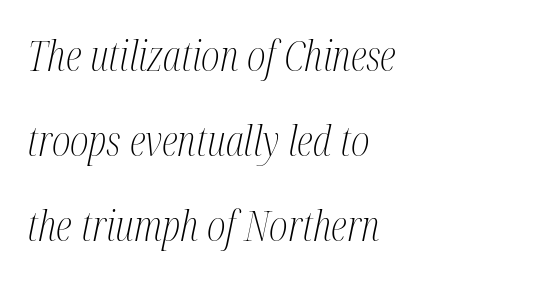
Q: Is the text bold? A: No.
Q: Is the text italic (slanted)? A: Yes, it leans right by about 12 degrees.
Q: Is the typeface a serif or a sans-serif typeface? A: Serif.
Q: Is the text underlined? A: No.
Q: How is the paragraph aligned? A: Left-aligned.
Q: Is the spacing between letters normal or unusually wide? A: Normal.
Q: Is the spacing between lines tight, normal or loose? A: Loose.
Q: Width (condensed, normal, or wide)? A: Condensed.
Q: Stroke contrast? A: Medium.
Q: x-height? A: Medium.
Q: Monospaced? A: No.
